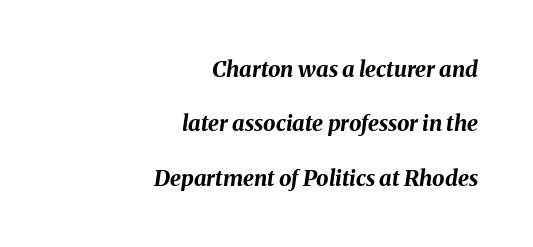
Students, note that the glyphs here touch the page at normal intervals. The typesetting leans heavy: a genuine bold. No word sits above an underline. Short and long lines alike share a common ending point at right. Airy leading.
